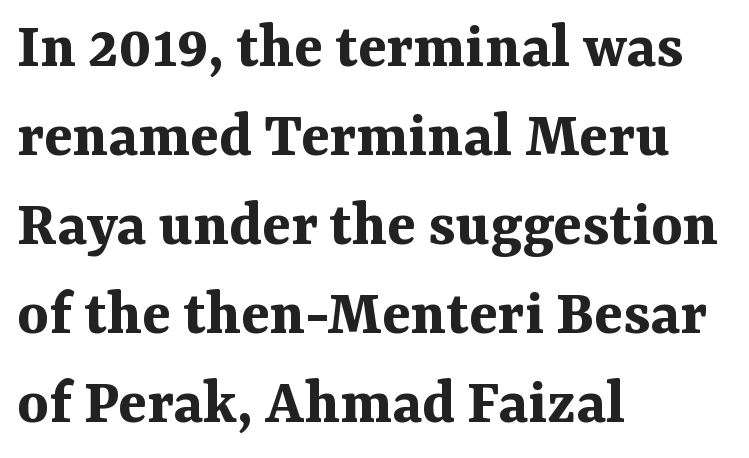
{"serif": "yes", "italic": "no", "bold": "yes", "weight": "bold", "width": "normal", "stroke_contrast": "medium", "x_height": "medium", "monospaced": "no", "underline": "no", "align": "left", "line_spacing": "normal", "line_spacing_ratio": 1.35, "letter_spacing": "normal", "letter_spacing_em": 0.0, "glyph_px": 66}
